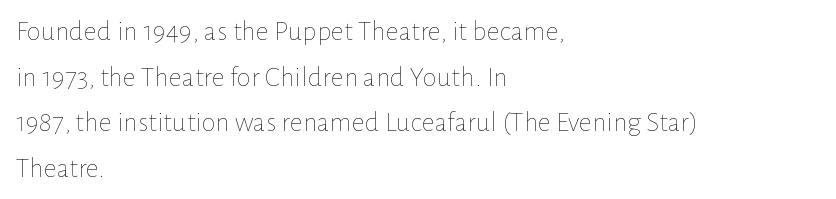
Q: Is the text bold? A: No.
Q: Is the text italic (slanted)? A: No, it is upright.
Q: Is the text underlined? A: No.
Q: How is the paragraph aligned? A: Left-aligned.
Q: Is the spacing between letters normal or unusually wide? A: Normal.
Q: Is the spacing between lines tight, normal or loose? A: Normal.
Q: Width (condensed, normal, or wide)? A: Normal.
Q: Stroke contrast? A: Low.
Q: x-height? A: Medium.
Q: Monospaced? A: No.
